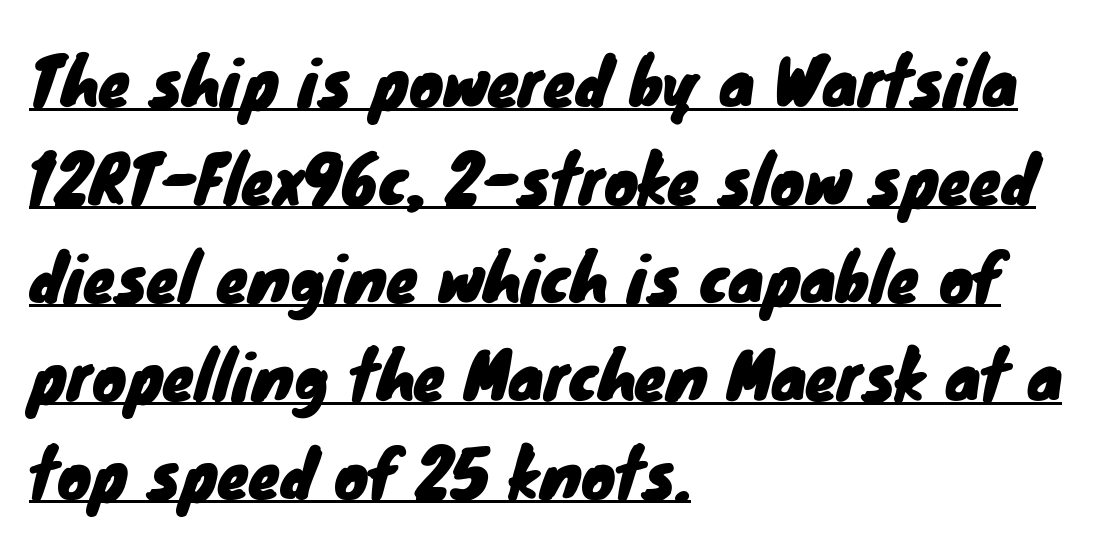
The image shows 64 px sans-serif type; set left-aligned, normal line spacing (1.53x), normal letter spacing, underlined; low stroke contrast and a small x-height.
